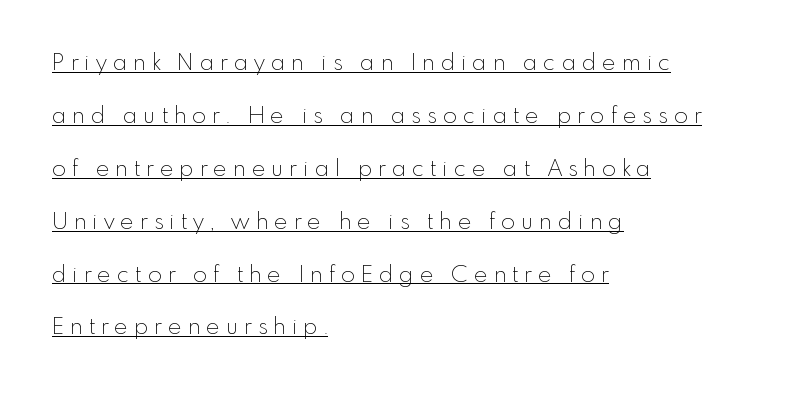
Q: Is the text bold? A: No.
Q: Is the text italic (slanted)? A: No, it is upright.
Q: Is the text underlined? A: Yes.
Q: How is the paragraph aligned? A: Left-aligned.
Q: Is the spacing between letters normal or unusually wide? A: Unusually wide.
Q: Is the spacing between lines tight, normal or loose? A: Loose.
